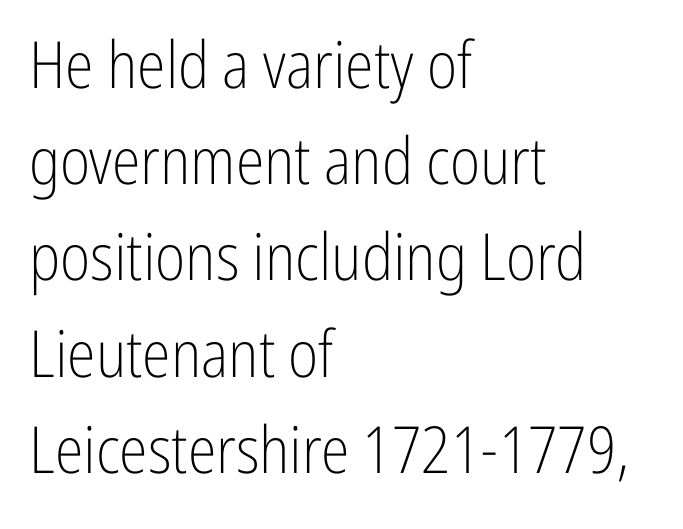
Q: Is the text bold? A: No.
Q: Is the text italic (slanted)? A: No, it is upright.
Q: Is the typeface a serif or a sans-serif typeface? A: Sans-serif.
Q: Is the text underlined? A: No.
Q: How is the paragraph aligned? A: Left-aligned.
Q: Is the spacing between letters normal or unusually wide? A: Normal.
Q: Is the spacing between lines tight, normal or loose? A: Normal.
Q: Width (condensed, normal, or wide)? A: Condensed.
Q: Stroke contrast? A: Low.
Q: x-height? A: Medium.
Q: Monospaced? A: No.
